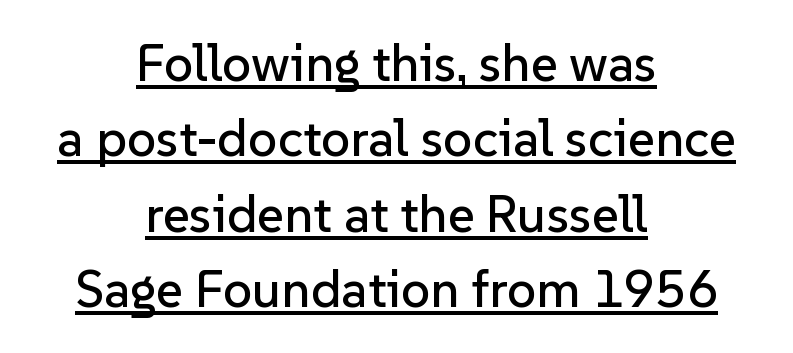
Think of a printed novel: that variable character pitch is what you see here. Vertically, the passage feels balanced, rows spaced as you'd expect. Nothing sits at the stroke ends, so this counts as sans-serif. Students, observe the line beneath the letters — that is underlining. Vertical strokes here are truly vertical. Here the glyphs are tracked normally, forming tight word shapes.
